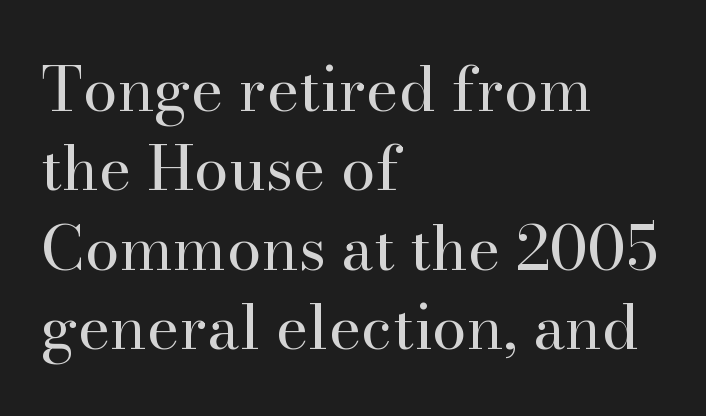
The image shows 62 px regular-weight serif type, upright; set left-aligned, normal line spacing (1.28x), normal letter spacing, not underlined; high stroke contrast and a small x-height.
